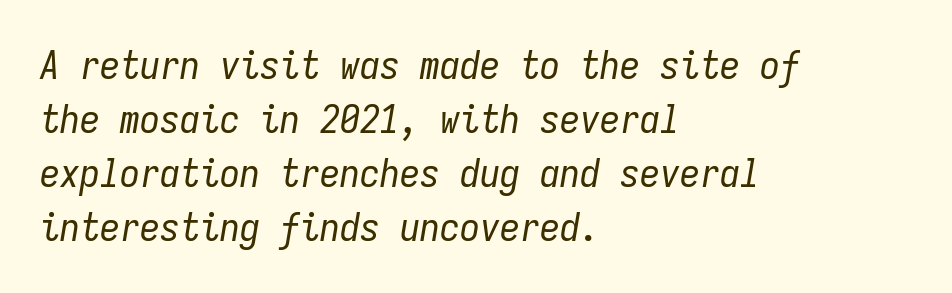
The image shows 40 px regular-weight, condensed type, italic (leaning right), monospaced; set left-aligned, normal line spacing (1.35x), normal letter spacing, not underlined; low stroke contrast and a medium x-height.
